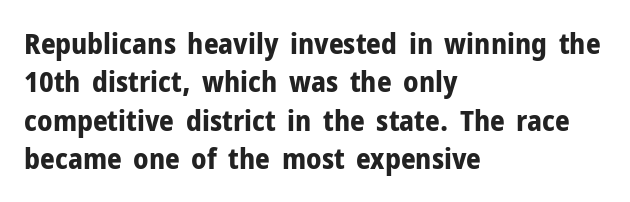
Q: Is the text bold? A: Yes.
Q: Is the text italic (slanted)? A: No, it is upright.
Q: Is the typeface a serif or a sans-serif typeface? A: Sans-serif.
Q: Is the text underlined? A: No.
Q: How is the paragraph aligned? A: Left-aligned.
Q: Is the spacing between letters normal or unusually wide? A: Normal.
Q: Is the spacing between lines tight, normal or loose? A: Normal.
Q: Width (condensed, normal, or wide)? A: Normal.
Q: Stroke contrast? A: Low.
Q: x-height? A: Medium.
Q: Monospaced? A: No.
